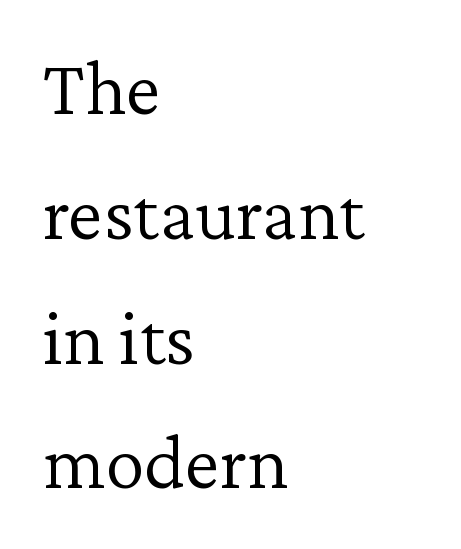
Words appear dense and cohesive because spacing is normal. Glance below the letters and you will spot only blank space. The weight tops out at a normal text grade. Here the designer chose a conventional face with non-uniform glyph widths. The setting favours the left margin, as ordinary paragraphs usually do.
